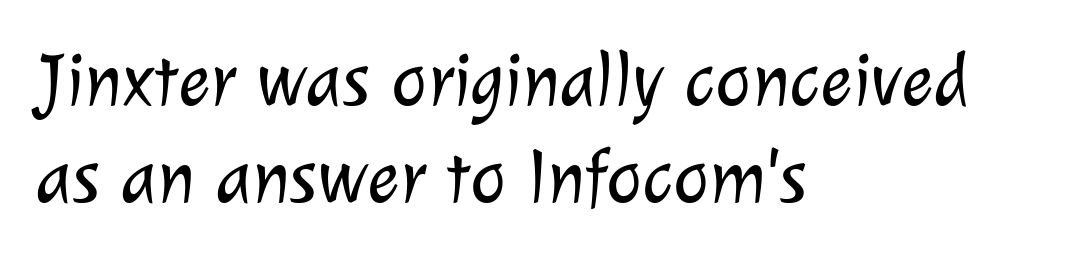
The image shows 76 px light sans-serif type; set left-aligned, normal line spacing (1.27x), normal letter spacing, not underlined; low stroke contrast and a medium x-height.
